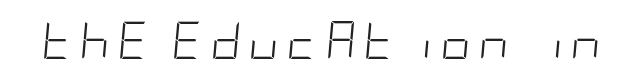
{"italic": "yes", "lean": "right", "slant_degrees": 5, "bold": "no", "weight": "light", "width": "condensed", "stroke_contrast": "low", "x_height": "large", "underline": "no", "letter_spacing": "wide", "letter_spacing_em": 0.22, "glyph_px": 37}
